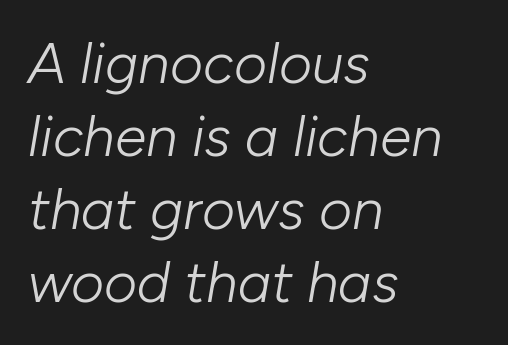
Q: Is the text bold? A: No.
Q: Is the text italic (slanted)? A: Yes, it leans right by about 10 degrees.
Q: Is the text underlined? A: No.
Q: How is the paragraph aligned? A: Left-aligned.
Q: Is the spacing between letters normal or unusually wide? A: Normal.
Q: Is the spacing between lines tight, normal or loose? A: Normal.
Q: Width (condensed, normal, or wide)? A: Normal.
Q: Stroke contrast? A: Low.
Q: x-height? A: Medium.
Q: Monospaced? A: No.
